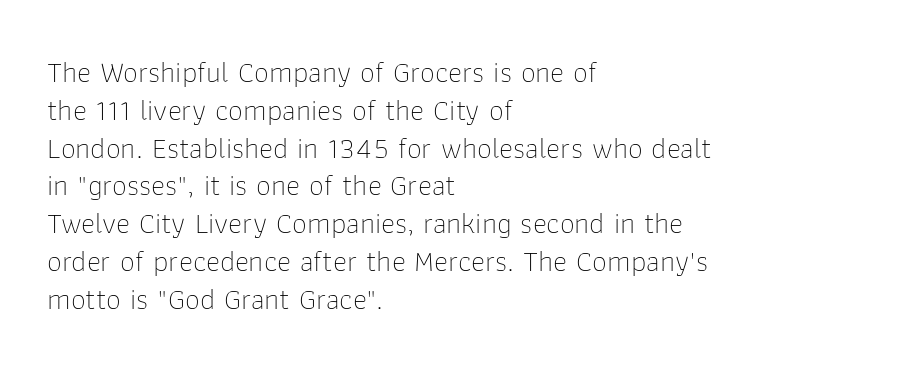
{"serif": "no", "italic": "no", "bold": "no", "weight": "thin", "width": "normal", "stroke_contrast": "low", "x_height": "medium", "monospaced": "no", "underline": "no", "align": "left", "line_spacing": "normal", "line_spacing_ratio": 1.26, "letter_spacing": "normal", "letter_spacing_em": 0.0, "glyph_px": 30}
